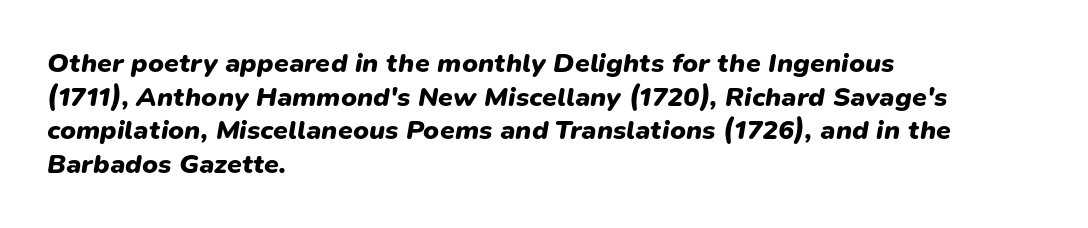
{"italic": "yes", "lean": "right", "slant_degrees": 9, "bold": "yes", "underline": "no", "align": "left", "line_spacing": "normal", "line_spacing_ratio": 1.25, "letter_spacing": "normal", "letter_spacing_em": 0.0, "glyph_px": 27}
